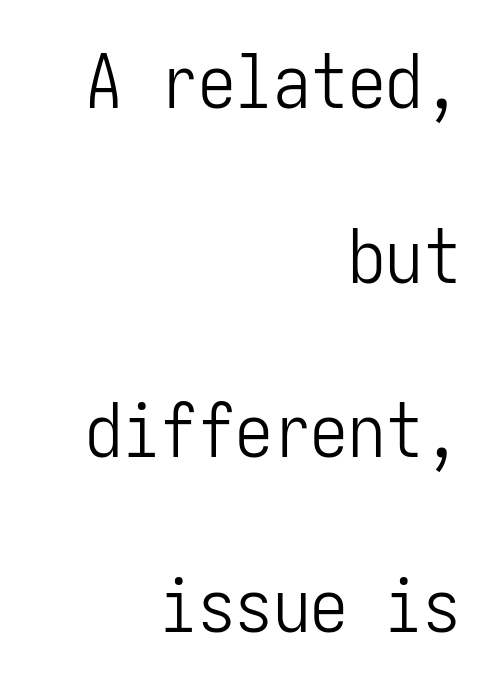
The image shows 75 px light, condensed sans-serif type, upright; set right-aligned, loose line spacing (2.33x), normal letter spacing, not underlined; low stroke contrast and a medium x-height.
